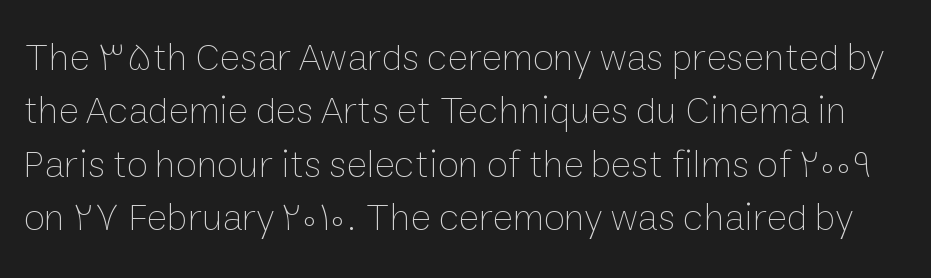
{"italic": "no", "bold": "no", "weight": "thin", "width": "normal", "stroke_contrast": "low", "x_height": "medium", "monospaced": "no", "underline": "no", "line_spacing": "normal", "line_spacing_ratio": 1.37, "letter_spacing": "normal", "letter_spacing_em": 0.0, "glyph_px": 39}
